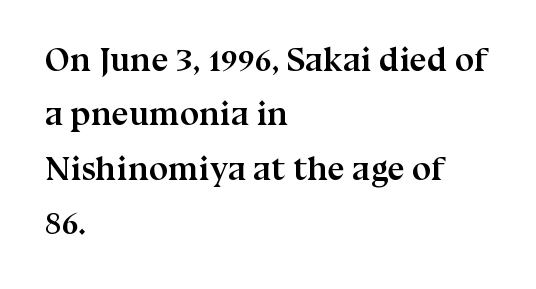
Q: Is the text bold? A: Yes.
Q: Is the text italic (slanted)? A: No, it is upright.
Q: Is the typeface a serif or a sans-serif typeface? A: Serif.
Q: Is the text underlined? A: No.
Q: How is the paragraph aligned? A: Left-aligned.
Q: Is the spacing between letters normal or unusually wide? A: Normal.
Q: Is the spacing between lines tight, normal or loose? A: Normal.
Q: Width (condensed, normal, or wide)? A: Normal.
Q: Stroke contrast? A: Medium.
Q: x-height? A: Medium.
Q: Monospaced? A: No.
